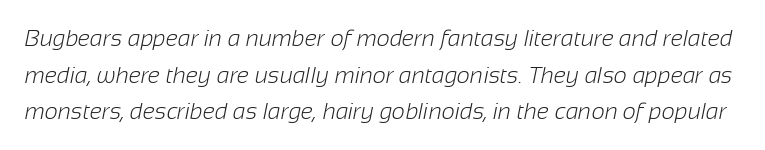
The image shows 23 px text type; set normal line spacing (1.59x), normal letter spacing, not underlined.
